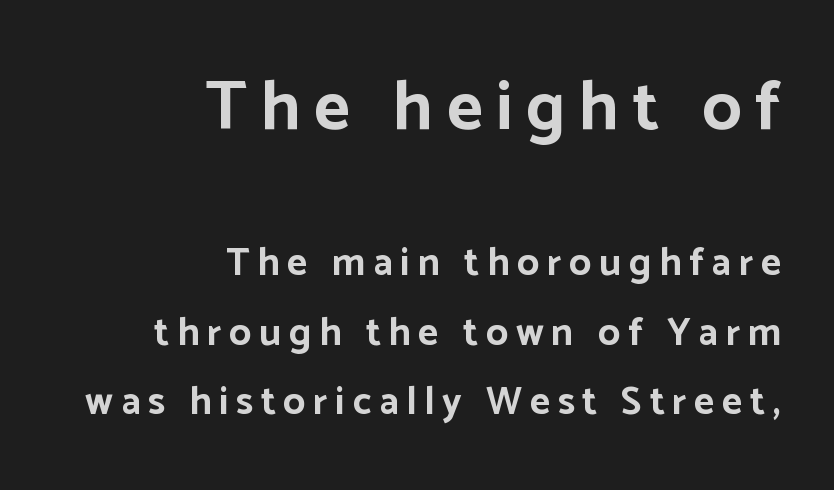
The image shows 69 px bold sans-serif type, upright; set right-aligned, line spacing 1.79x, unusually wide letter spacing (+0.2 em), not underlined; the first (top) block is 1.77x larger; low stroke contrast and a medium x-height.
